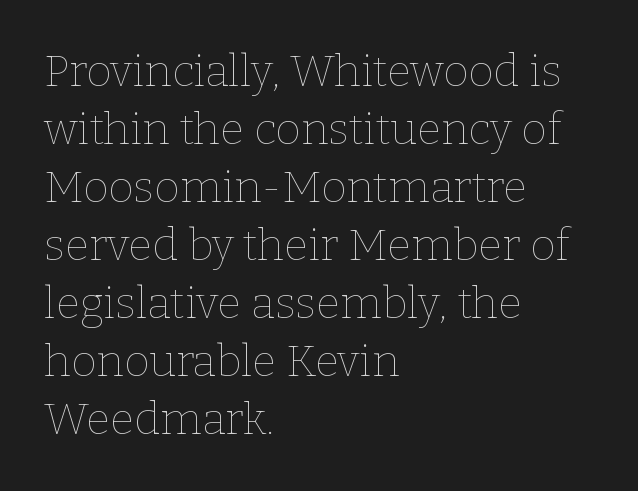
Varying glyph widths throughout — classic text-font behaviour. The strokes are not fattened; the text isn't bold. Honestly, there is no underline to notice here at all. No italicization has been applied; the sample stays upright.
